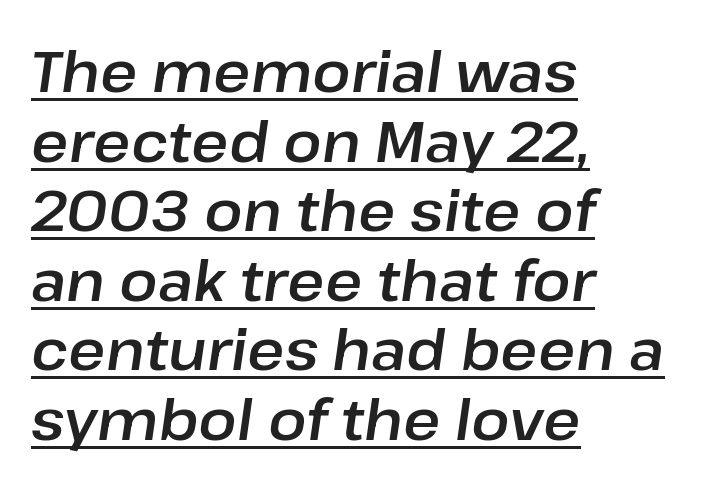
This sample has the flowing, uneven cadence of proportional lettering. A rule runs beneath these lines of type. Nobody touched the tracking dial on this one. A student would call this left alignment; a typographer would say flush left, rag right. Style check: oblique.
